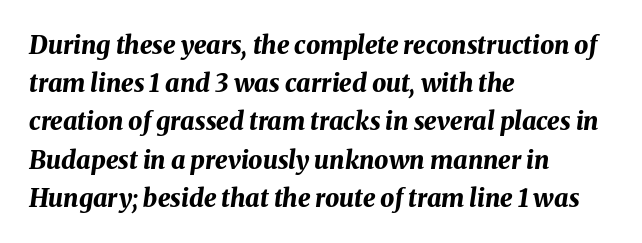
Q: Is the text bold? A: Yes.
Q: Is the text italic (slanted)? A: Yes, it leans right by about 8 degrees.
Q: Is the text underlined? A: No.
Q: How is the paragraph aligned? A: Left-aligned.
Q: Is the spacing between letters normal or unusually wide? A: Normal.
Q: Is the spacing between lines tight, normal or loose? A: Normal.
